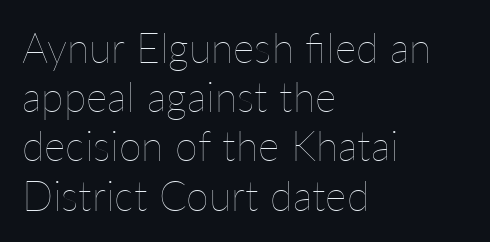
The image shows 41 px thin type, upright; set left-aligned, line spacing 1.2x, normal letter spacing, not underlined; low stroke contrast and a medium x-height.
